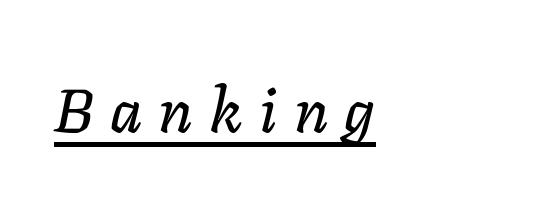
{"italic": "yes", "lean": "right", "slant_degrees": 11, "width": "normal", "stroke_contrast": "low", "x_height": "medium", "monospaced": "no", "underline": "yes", "letter_spacing": "wide", "letter_spacing_em": 0.26, "glyph_px": 62}
